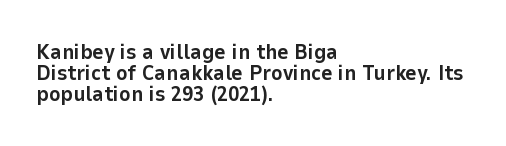
Q: Is the text bold? A: Yes.
Q: Is the text italic (slanted)? A: No, it is upright.
Q: Is the text underlined? A: No.
Q: How is the paragraph aligned? A: Left-aligned.
Q: Is the spacing between letters normal or unusually wide? A: Normal.
Q: Is the spacing between lines tight, normal or loose? A: Tight.
